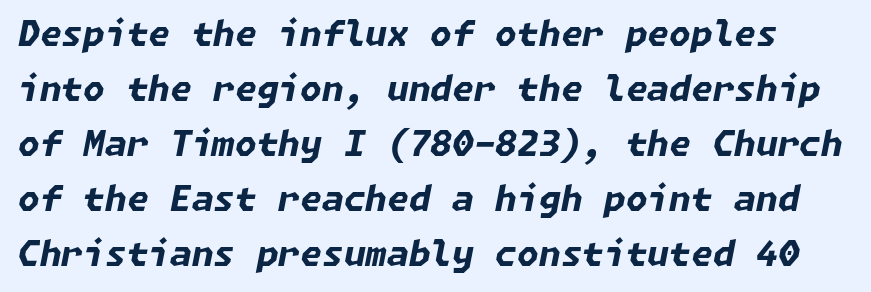
The image shows 35 px bold type, italic (leaning right); set normal line spacing (1.57x), normal letter spacing, not underlined; low stroke contrast and a medium x-height.
